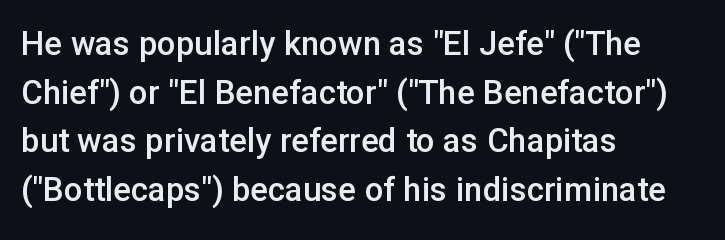
Here the designer chose a conventional face with non-uniform glyph widths. A somewhat darkened texture: the type is semibold rather than bold. The typography opts for an upright posture over an oblique one. Spacing between characters is what you'd get straight out of the box. What's the leading like? Ordinary, nothing unusual.
